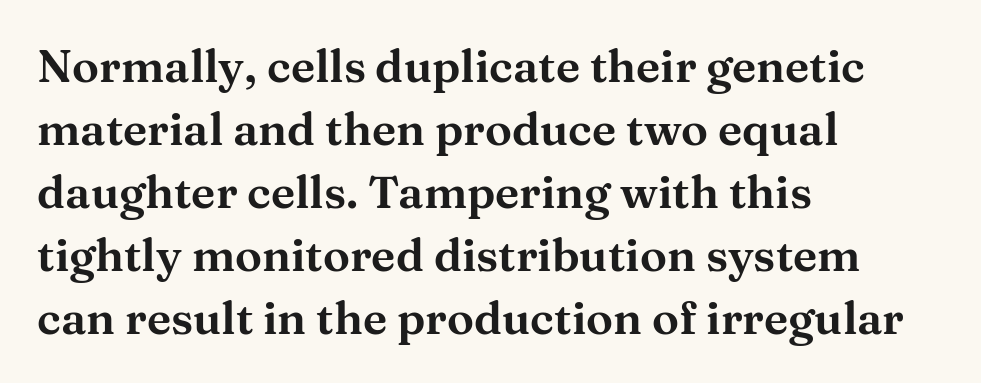
Q: Is the text italic (slanted)? A: No, it is upright.
Q: Is the typeface a serif or a sans-serif typeface? A: Serif.
Q: Is the text underlined? A: No.
Q: How is the paragraph aligned? A: Left-aligned.
Q: Is the spacing between letters normal or unusually wide? A: Normal.
Q: Is the spacing between lines tight, normal or loose? A: Normal.
Q: Width (condensed, normal, or wide)? A: Wide.
Q: Stroke contrast? A: Medium.
Q: x-height? A: Medium.
Q: Monospaced? A: No.
